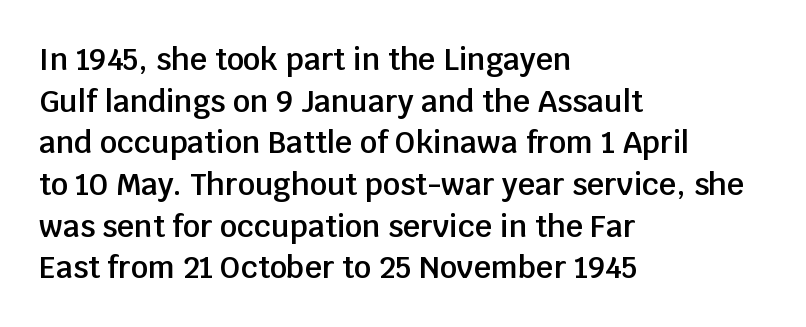
{"serif": "no", "italic": "no", "bold": "semi", "weight": "semibold", "width": "normal", "stroke_contrast": "low", "x_height": "large", "monospaced": "no", "underline": "no", "align": "left", "line_spacing": "normal", "line_spacing_ratio": 1.39, "letter_spacing": "normal", "letter_spacing_em": 0.0, "glyph_px": 30}
